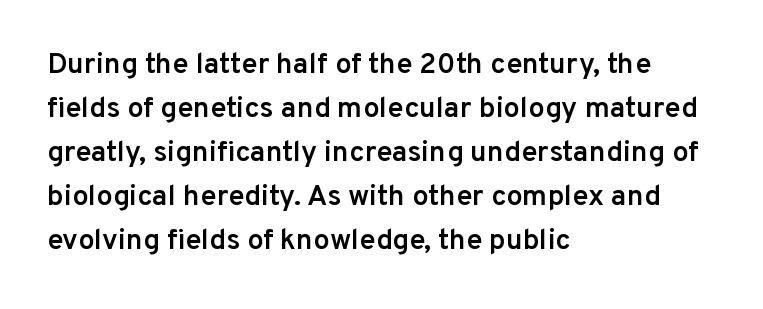
{"serif": "no", "italic": "no", "bold": "semi", "weight": "semibold", "width": "normal", "stroke_contrast": "low", "x_height": "medium", "monospaced": "no", "underline": "no", "align": "left", "line_spacing": "normal", "line_spacing_ratio": 1.52, "letter_spacing": "normal", "letter_spacing_em": 0.0, "glyph_px": 29}
